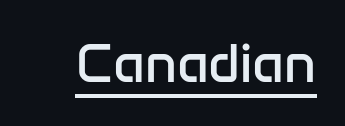
Q: Is the text bold? A: No.
Q: Is the text italic (slanted)? A: No, it is upright.
Q: Is the typeface a serif or a sans-serif typeface? A: Sans-serif.
Q: Is the text underlined? A: Yes.
Q: Is the spacing between letters normal or unusually wide? A: Normal.
Q: Width (condensed, normal, or wide)? A: Normal.
Q: Stroke contrast? A: Low.
Q: x-height? A: Medium.
Q: Monospaced? A: No.
